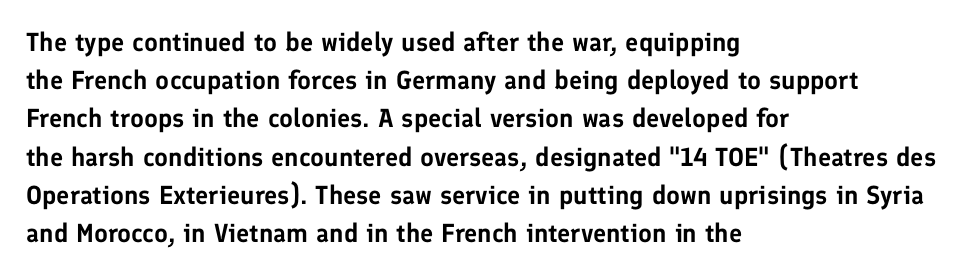
The image shows 26 px text type, upright; set left-aligned, normal line spacing (1.47x), normal letter spacing, not underlined.
